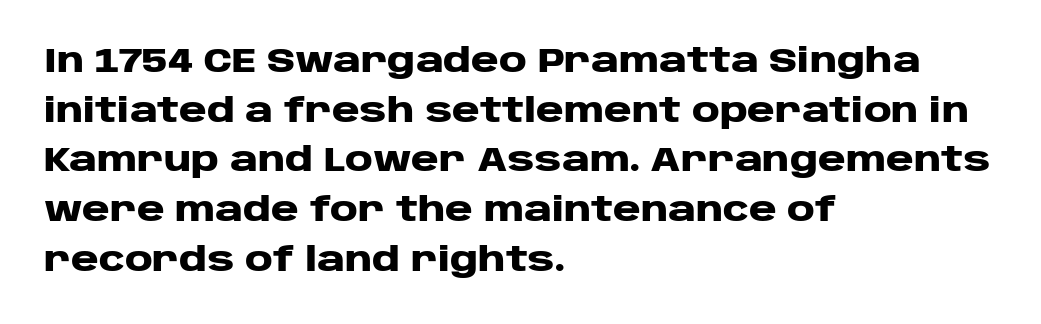
{"serif": "no", "italic": "no", "bold": "yes", "weight": "heavy", "width": "wide", "stroke_contrast": "low", "x_height": "large", "monospaced": "no", "underline": "no", "align": "left", "line_spacing": "normal", "line_spacing_ratio": 1.46, "letter_spacing": "normal", "letter_spacing_em": 0.0, "glyph_px": 34}
